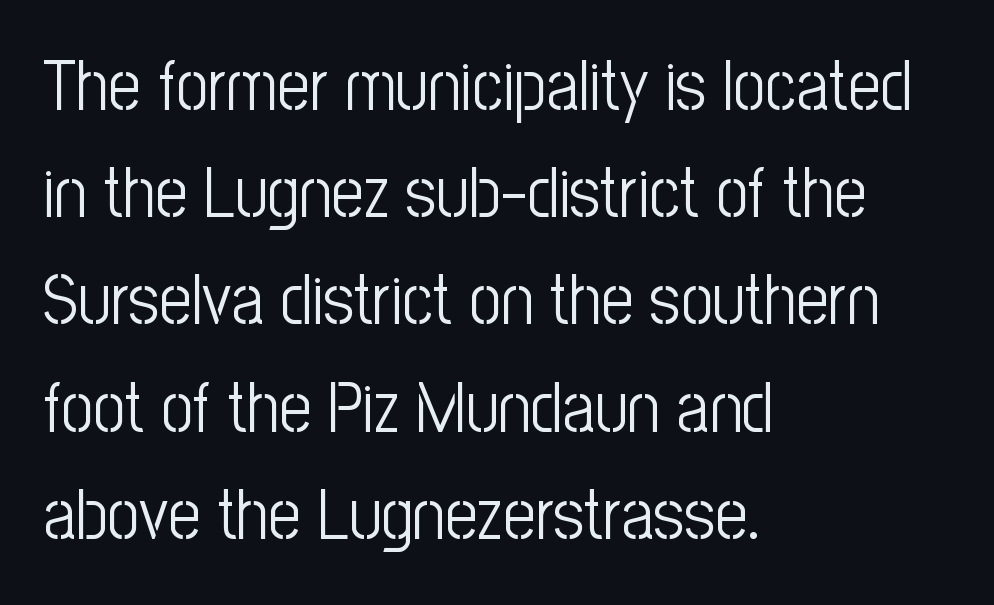
Summary of vertical rhythm: regular, with standard interline spacing. Caption: multi-line text, flush left, ragged right. A roman cut, with each character standing at attention. The zone under the glyphs is completely vacant. This sample has the flowing, uneven cadence of proportional lettering.
